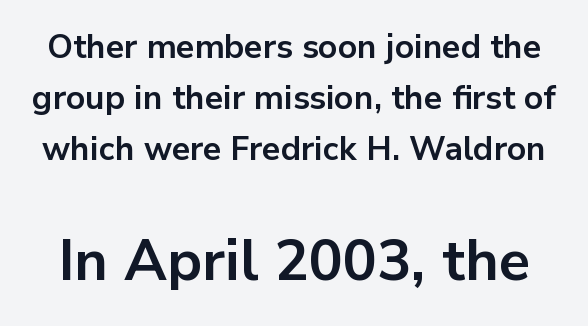
{"serif": "no", "italic": "no", "bold": "yes", "weight": "bold", "width": "normal", "stroke_contrast": "low", "x_height": "medium", "monospaced": "no", "underline": "no", "line_spacing": "normal", "line_spacing_ratio": 1.54, "letter_spacing": "normal", "letter_spacing_em": 0.0, "larger_block": "second", "size_ratio": 1.73, "glyph_px": 57}
